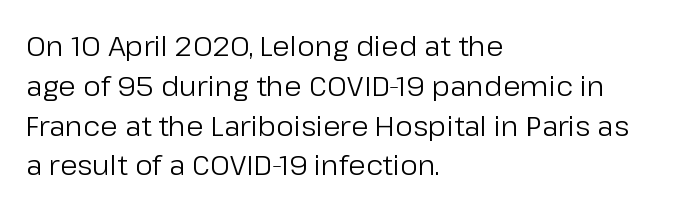
Q: Is the text bold? A: No.
Q: Is the text italic (slanted)? A: No, it is upright.
Q: Is the typeface a serif or a sans-serif typeface? A: Sans-serif.
Q: Is the text underlined? A: No.
Q: How is the paragraph aligned? A: Left-aligned.
Q: Is the spacing between letters normal or unusually wide? A: Normal.
Q: Is the spacing between lines tight, normal or loose? A: Normal.
Q: Width (condensed, normal, or wide)? A: Normal.
Q: Stroke contrast? A: Low.
Q: x-height? A: Medium.
Q: Monospaced? A: No.
